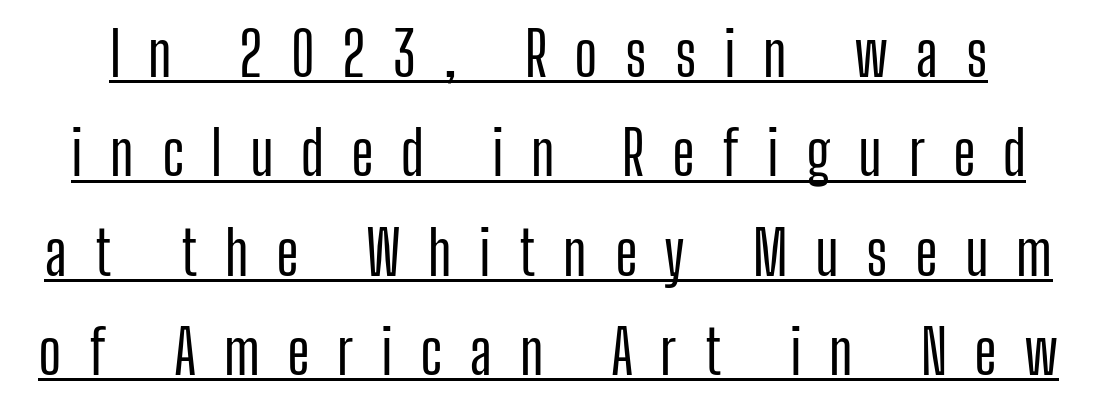
The image shows 61 px condensed sans-serif type, upright; set normal line spacing (1.63x), unusually wide letter spacing (+0.45 em), underlined; low stroke contrast and a medium x-height.
